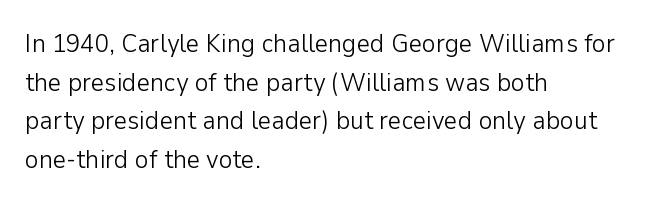
{"italic": "no", "bold": "no", "underline": "no", "align": "left", "line_spacing": "normal", "line_spacing_ratio": 1.49, "letter_spacing": "normal", "letter_spacing_em": 0.0, "glyph_px": 26}
